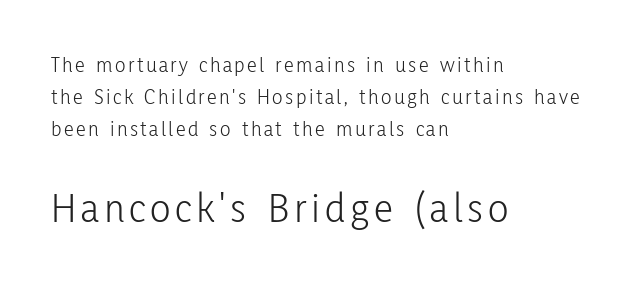
Q: Is the text bold? A: No.
Q: Is the text italic (slanted)? A: No, it is upright.
Q: Is the typeface a serif or a sans-serif typeface? A: Sans-serif.
Q: Is the text underlined? A: No.
Q: How is the paragraph aligned? A: Left-aligned.
Q: Is the spacing between lines tight, normal or loose? A: Normal.
Q: Which block of text is set in a larger size, the first (top) or the second (bottom)? A: The second (bottom) one.
Q: Width (condensed, normal, or wide)? A: Condensed.
Q: Stroke contrast? A: Low.
Q: x-height? A: Medium.
Q: Monospaced? A: No.
